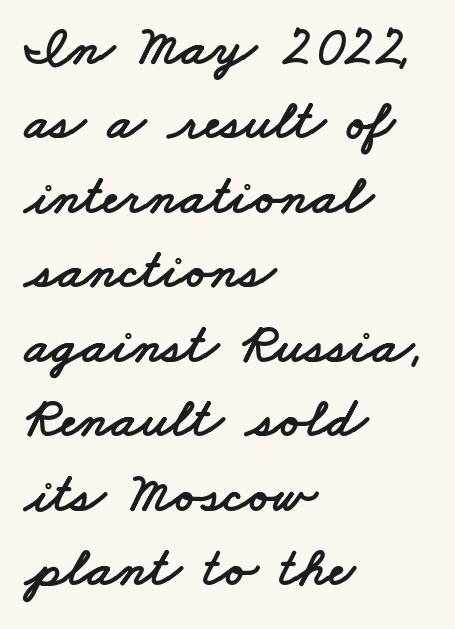
The image shows 56 px wide sans-serif type; set left-aligned, normal line spacing (1.33x), normal letter spacing, not underlined; low stroke contrast and a small x-height.
